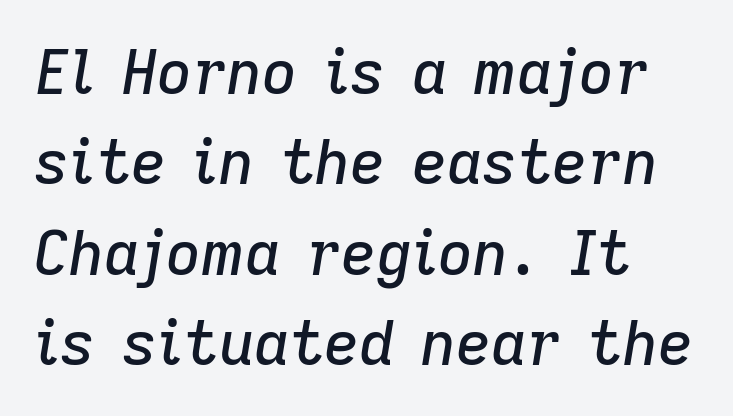
Q: Is the text italic (slanted)? A: Yes, it leans right by about 9 degrees.
Q: Is the text underlined? A: No.
Q: How is the paragraph aligned? A: Left-aligned.
Q: Is the spacing between letters normal or unusually wide? A: Normal.
Q: Is the spacing between lines tight, normal or loose? A: Normal.
Q: Width (condensed, normal, or wide)? A: Normal.
Q: Stroke contrast? A: Low.
Q: x-height? A: Medium.
Q: Monospaced? A: No.
